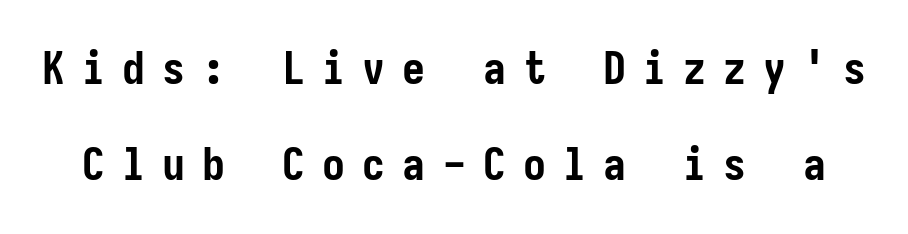
The image shows 46 px semibold, condensed sans-serif type, upright; set loose line spacing (2.09x), unusually wide letter spacing (+0.37 em), not underlined; low stroke contrast and a medium x-height.
